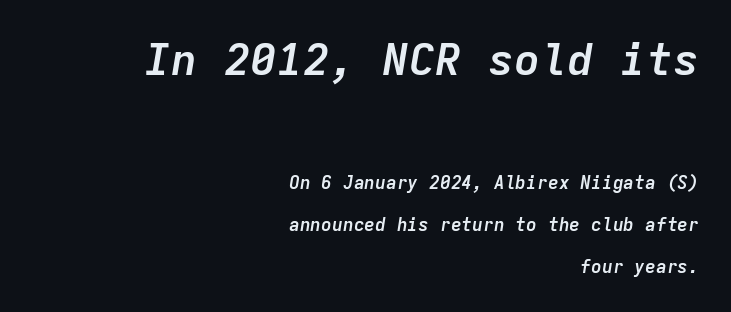
Q: Is the text bold? A: Yes.
Q: Is the text italic (slanted)? A: Yes, it leans right by about 9 degrees.
Q: Is the text underlined? A: No.
Q: How is the paragraph aligned? A: Right-aligned.
Q: Is the spacing between letters normal or unusually wide? A: Normal.
Q: Is the spacing between lines tight, normal or loose? A: Loose.
Q: Which block of text is set in a larger size, the first (top) or the second (bottom)? A: The first (top) one.
Q: Width (condensed, normal, or wide)? A: Normal.
Q: Stroke contrast? A: Low.
Q: x-height? A: Medium.
Q: Monospaced? A: Yes.
